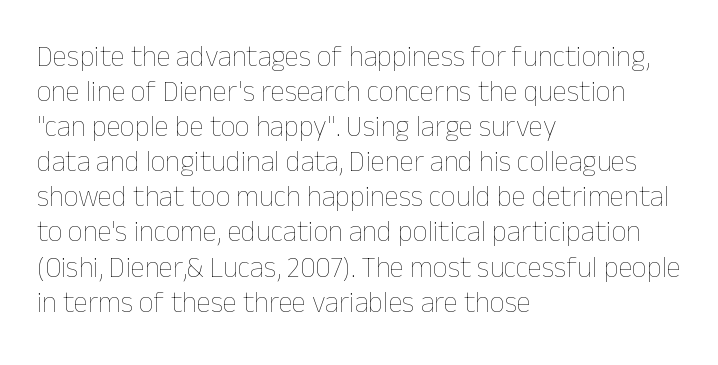
{"italic": "no", "bold": "no", "weight": "thin", "width": "normal", "stroke_contrast": "low", "x_height": "medium", "monospaced": "no", "underline": "no", "align": "left", "line_spacing_ratio": 1.21, "letter_spacing": "normal", "letter_spacing_em": 0.0, "glyph_px": 29}
